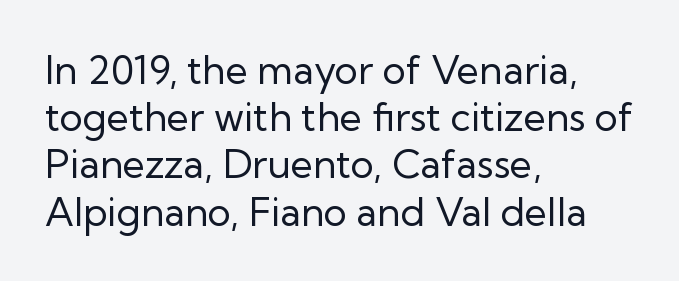
Q: Is the text bold? A: No.
Q: Is the text italic (slanted)? A: No, it is upright.
Q: Is the typeface a serif or a sans-serif typeface? A: Sans-serif.
Q: Is the text underlined? A: No.
Q: How is the paragraph aligned? A: Left-aligned.
Q: Is the spacing between letters normal or unusually wide? A: Normal.
Q: Width (condensed, normal, or wide)? A: Normal.
Q: Stroke contrast? A: Low.
Q: x-height? A: Medium.
Q: Monospaced? A: No.
